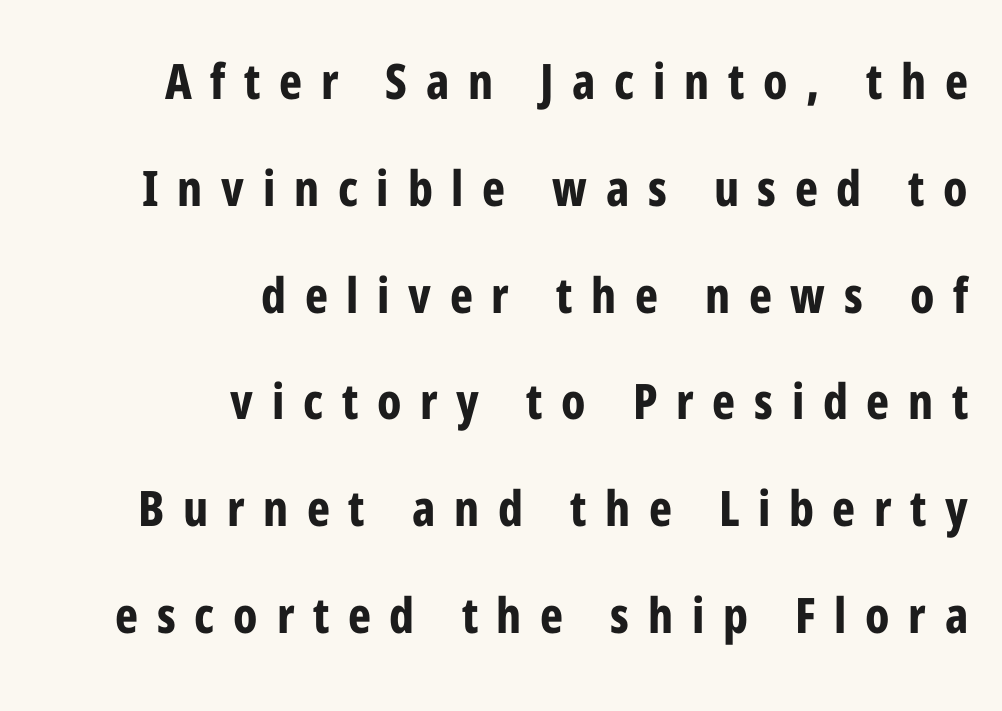
Q: Is the text bold? A: Yes.
Q: Is the text italic (slanted)? A: No, it is upright.
Q: Is the typeface a serif or a sans-serif typeface? A: Sans-serif.
Q: Is the text underlined? A: No.
Q: How is the paragraph aligned? A: Right-aligned.
Q: Is the spacing between letters normal or unusually wide? A: Unusually wide.
Q: Is the spacing between lines tight, normal or loose? A: Loose.
Q: Width (condensed, normal, or wide)? A: Condensed.
Q: Stroke contrast? A: Low.
Q: x-height? A: Medium.
Q: Monospaced? A: No.
